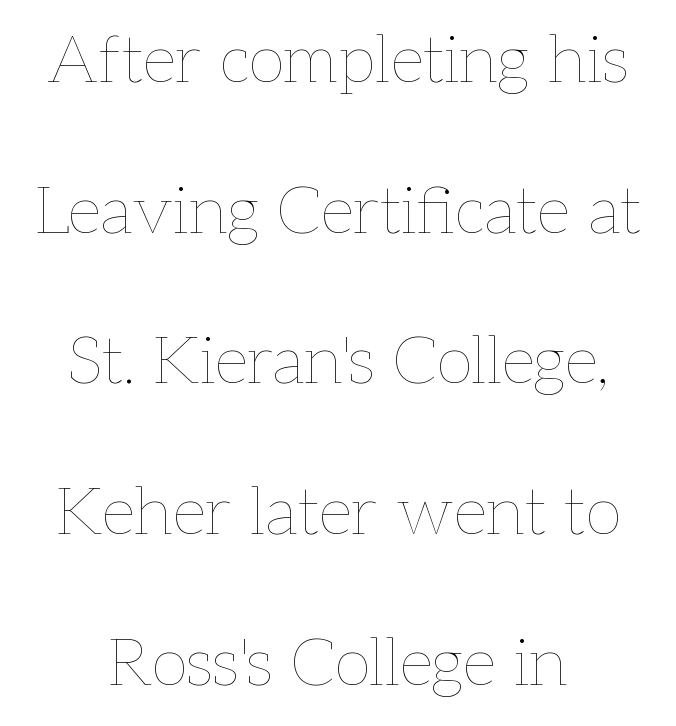
{"italic": "no", "bold": "no", "weight": "thin", "width": "normal", "stroke_contrast": "low", "x_height": "medium", "monospaced": "no", "underline": "no", "line_spacing": "loose", "line_spacing_ratio": 2.25, "letter_spacing": "normal", "letter_spacing_em": 0.0, "glyph_px": 67}
